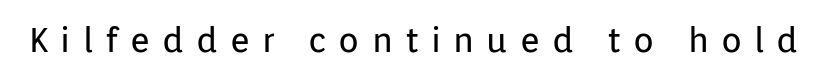
Q: Is the text bold? A: No.
Q: Is the text italic (slanted)? A: No, it is upright.
Q: Is the typeface a serif or a sans-serif typeface? A: Sans-serif.
Q: Is the text underlined? A: No.
Q: Is the spacing between letters normal or unusually wide? A: Unusually wide.
Q: Width (condensed, normal, or wide)? A: Normal.
Q: Stroke contrast? A: Low.
Q: x-height? A: Medium.
Q: Monospaced? A: No.
